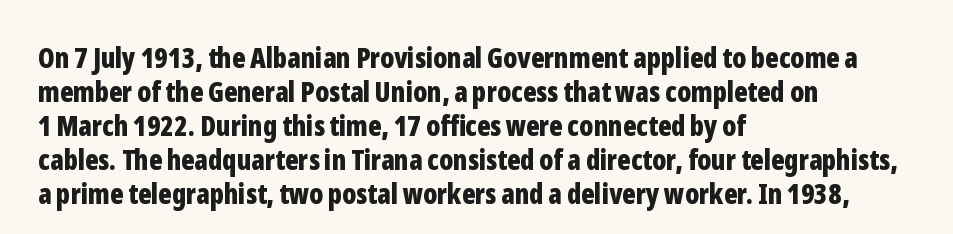
These lines are rendered in a variable-pitch font. This is roman type, the default non-slanted kind. These lines stack with their left ends in a neat column. The gaps between neighbouring characters are ordinary and unremarkable.
